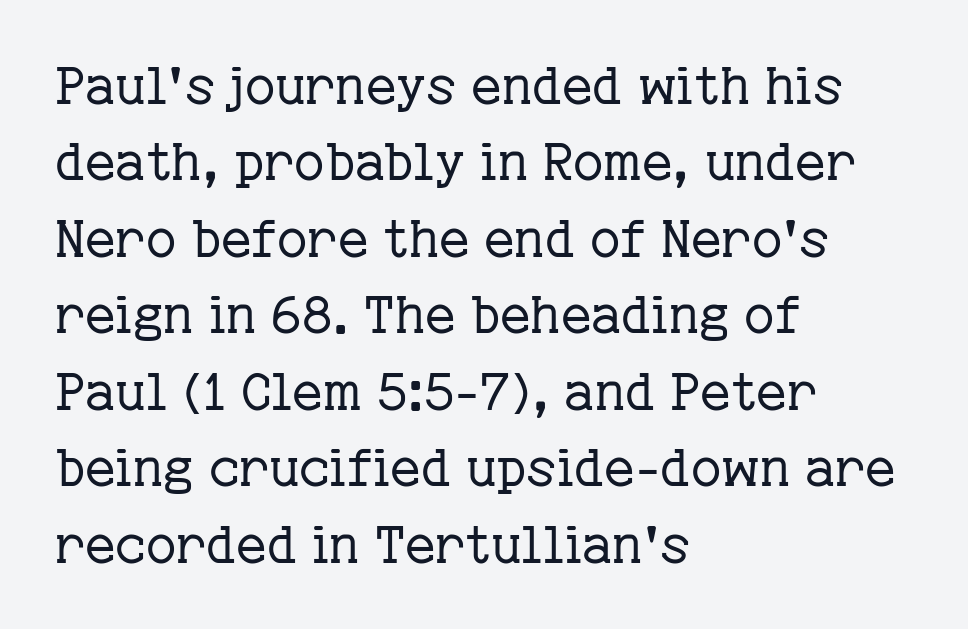
The image shows 52 px regular-weight serif type, upright; set left-aligned, normal line spacing (1.47x), normal letter spacing, not underlined; low stroke contrast and a medium x-height.
